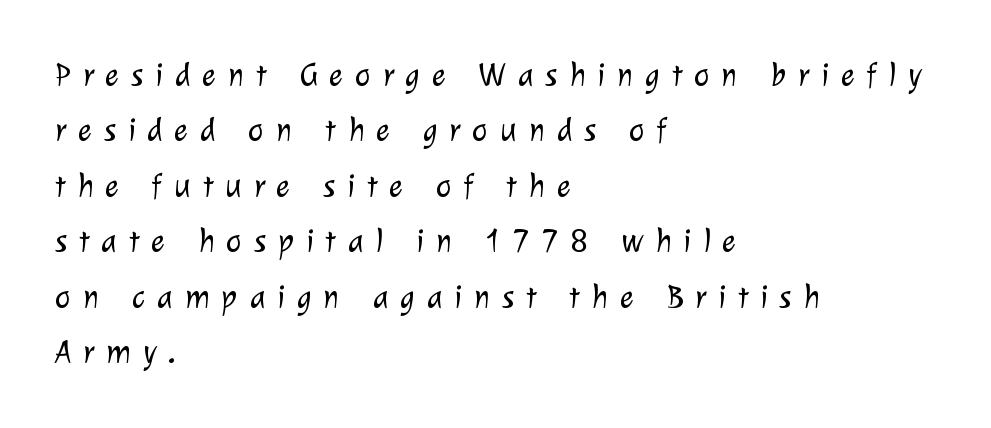
{"serif": "no", "bold": "no", "weight": "light", "width": "normal", "stroke_contrast": "low", "x_height": "medium", "monospaced": "no", "underline": "no", "align": "left", "line_spacing": "normal", "line_spacing_ratio": 1.68, "letter_spacing": "wide", "letter_spacing_em": 0.36, "glyph_px": 33}
